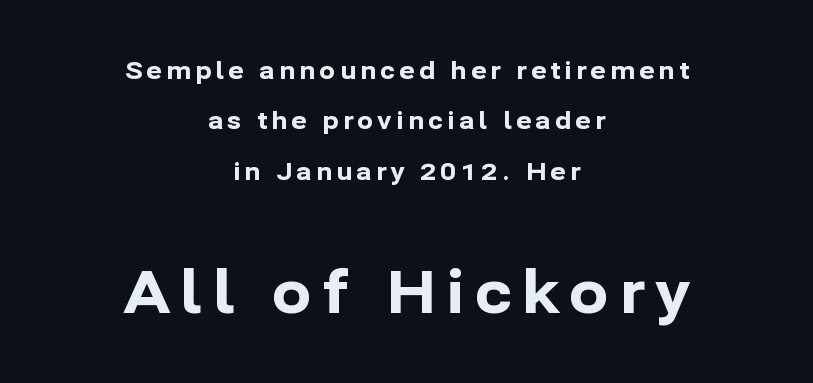
The image shows 59 px bold sans-serif type, upright; set centered, loose line spacing (2.1x), not underlined; the second (bottom) block is 2.46x larger; low stroke contrast and a medium x-height.
